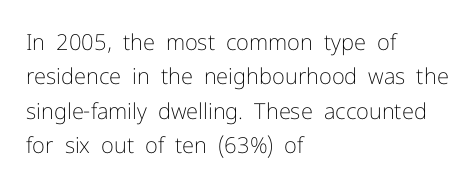
{"italic": "no", "bold": "no", "underline": "no", "align": "left", "line_spacing": "normal", "line_spacing_ratio": 1.56, "letter_spacing": "normal", "letter_spacing_em": 0.0, "glyph_px": 22}
